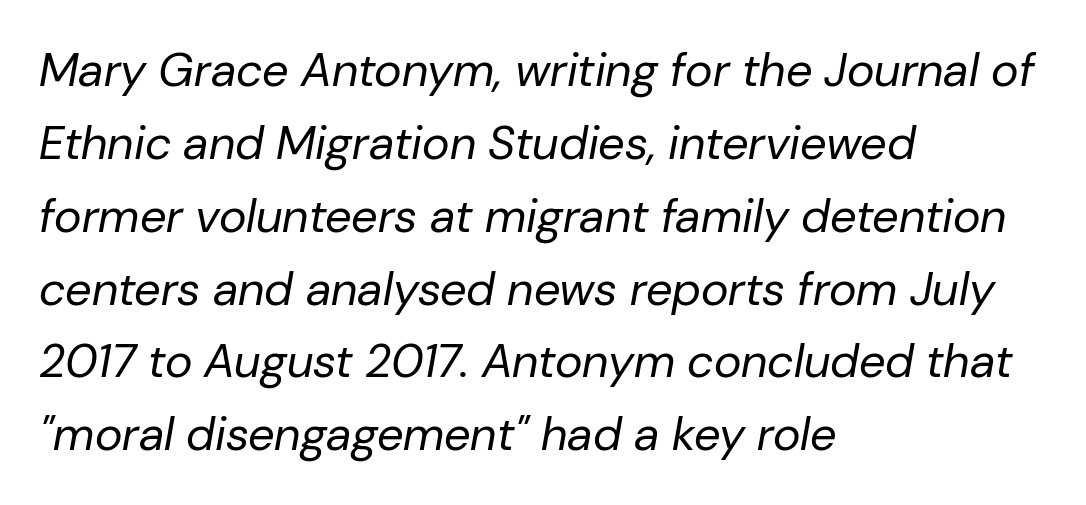
{"italic": "yes", "lean": "right", "slant_degrees": 10, "bold": "no", "weight": "regular", "width": "normal", "stroke_contrast": "low", "x_height": "medium", "monospaced": "no", "underline": "no", "align": "left", "line_spacing": "normal", "line_spacing_ratio": 1.55, "letter_spacing": "normal", "letter_spacing_em": 0.0, "glyph_px": 47}
